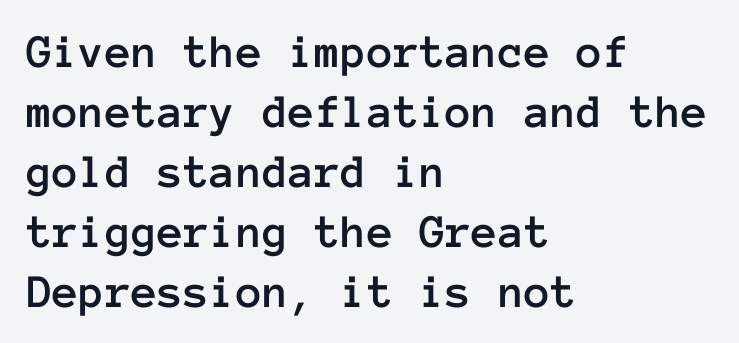
Q: Is the text italic (slanted)? A: No, it is upright.
Q: Is the text underlined? A: No.
Q: How is the paragraph aligned? A: Left-aligned.
Q: Is the spacing between letters normal or unusually wide? A: Normal.
Q: Is the spacing between lines tight, normal or loose? A: Normal.
Q: Width (condensed, normal, or wide)? A: Normal.
Q: Stroke contrast? A: Low.
Q: x-height? A: Medium.
Q: Monospaced? A: Yes.
